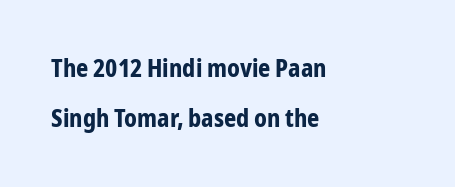
{"italic": "no", "bold": "yes", "underline": "no", "align": "left", "line_spacing": "loose", "line_spacing_ratio": 2.1, "letter_spacing": "normal", "letter_spacing_em": 0.0, "glyph_px": 24}
